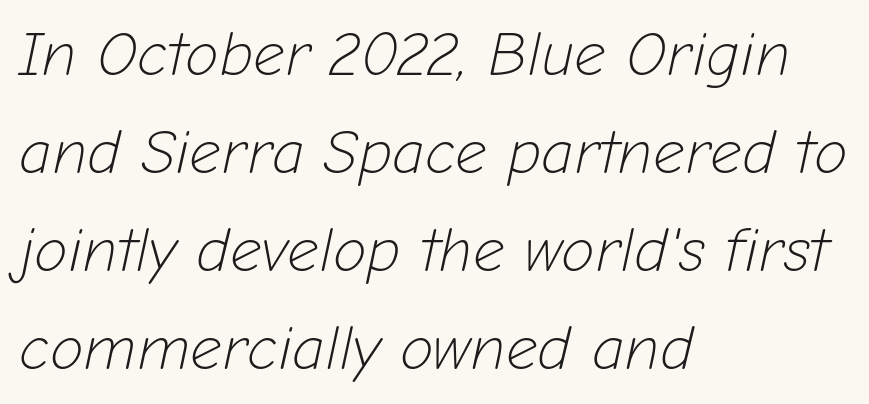
Q: Is the text bold? A: No.
Q: Is the text italic (slanted)? A: Yes, it leans right by about 12 degrees.
Q: Is the text underlined? A: No.
Q: How is the paragraph aligned? A: Left-aligned.
Q: Is the spacing between letters normal or unusually wide? A: Normal.
Q: Is the spacing between lines tight, normal or loose? A: Normal.
Q: Width (condensed, normal, or wide)? A: Normal.
Q: Stroke contrast? A: Low.
Q: x-height? A: Medium.
Q: Monospaced? A: No.
